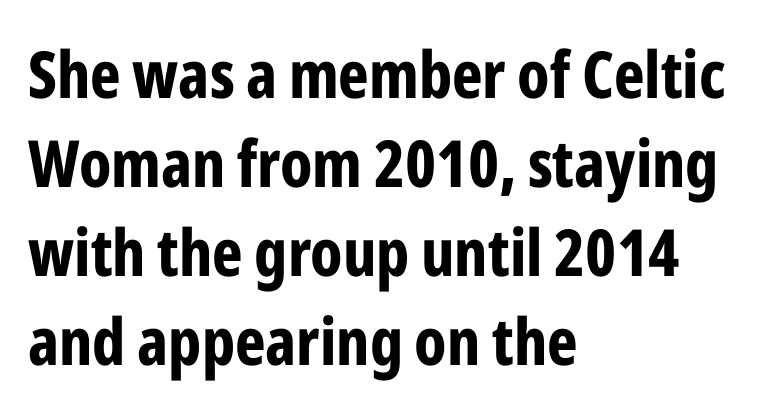
The image shows 65 px bold, condensed sans-serif type, upright; set left-aligned, normal line spacing (1.37x), normal letter spacing, not underlined; low stroke contrast and a medium x-height.
